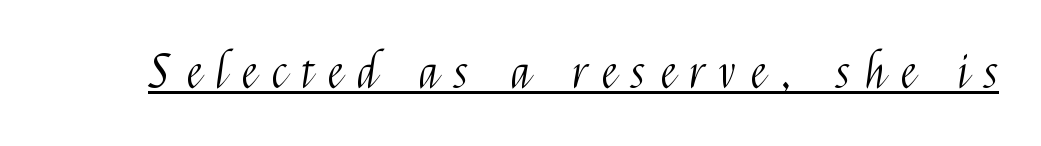
The image shows 46 px light, condensed sans-serif type; set unusually wide letter spacing (+0.34 em), underlined; medium stroke contrast and a medium x-height.
